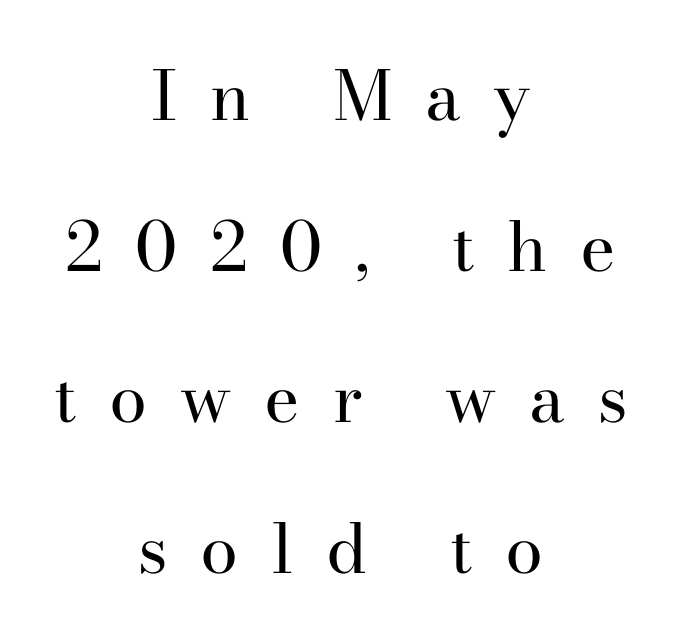
Q: Is the text bold? A: No.
Q: Is the text italic (slanted)? A: No, it is upright.
Q: Is the typeface a serif or a sans-serif typeface? A: Serif.
Q: Is the text underlined? A: No.
Q: How is the paragraph aligned? A: Centered.
Q: Is the spacing between letters normal or unusually wide? A: Unusually wide.
Q: Is the spacing between lines tight, normal or loose? A: Loose.
Q: Width (condensed, normal, or wide)? A: Normal.
Q: Stroke contrast? A: High.
Q: x-height? A: Small.
Q: Monospaced? A: No.
